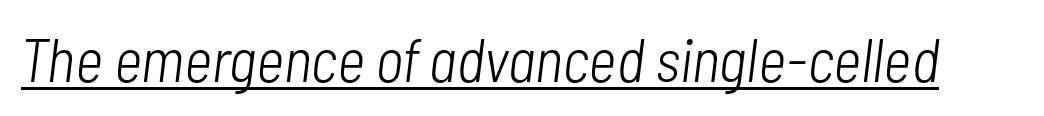
{"italic": "yes", "lean": "right", "slant_degrees": 7, "bold": "no", "weight": "light", "width": "condensed", "stroke_contrast": "low", "x_height": "medium", "monospaced": "no", "underline": "yes", "letter_spacing": "normal", "letter_spacing_em": 0.0, "glyph_px": 61}
